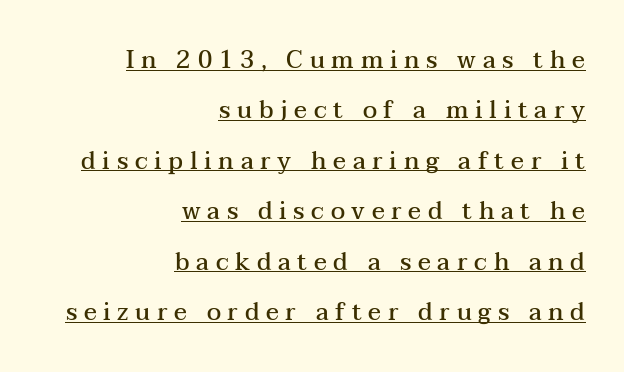
The image shows 24 px text type, upright; set right-aligned, loose line spacing (2.1x), unusually wide letter spacing (+0.28 em), underlined.
